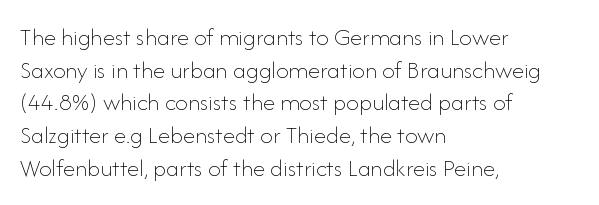
Q: Is the text bold? A: No.
Q: Is the text italic (slanted)? A: No, it is upright.
Q: Is the text underlined? A: No.
Q: How is the paragraph aligned? A: Left-aligned.
Q: Is the spacing between letters normal or unusually wide? A: Normal.
Q: Is the spacing between lines tight, normal or loose? A: Normal.
